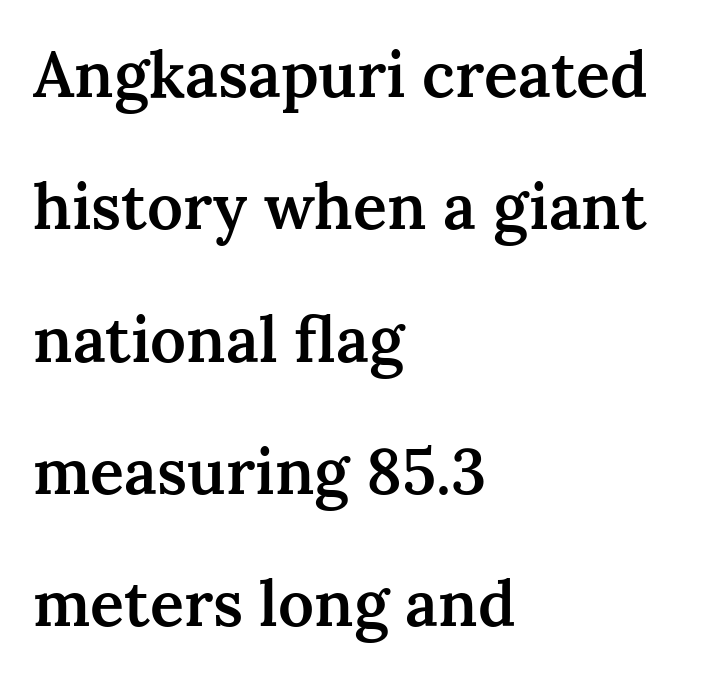
The image shows 63 px semibold serif type, upright; set left-aligned, loose line spacing (2.1x), normal letter spacing, not underlined; medium stroke contrast and a medium x-height.
